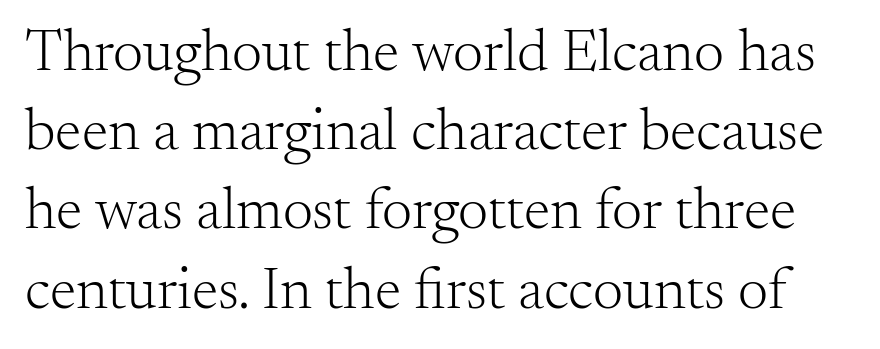
Tracking value appears to be zero — textbook default spacing. The face looks like a standard text weight, possibly lighter. Is this a fixed-width face? No — the glyphs have proportional, varying widths. Regarding leading, the lines here are spaced in the standard way.
